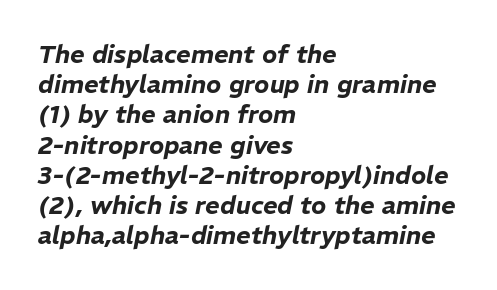
{"italic": "yes", "lean": "right", "slant_degrees": 11, "underline": "no", "align": "left", "line_spacing_ratio": 1.21, "letter_spacing": "normal", "letter_spacing_em": 0.0, "glyph_px": 25}
